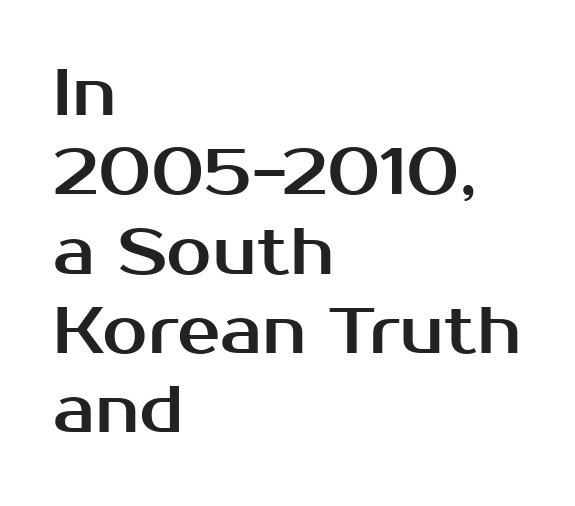
The image shows 65 px sans-serif type, upright; set left-aligned, line spacing 1.22x, normal letter spacing, not underlined; medium stroke contrast and a medium x-height.
